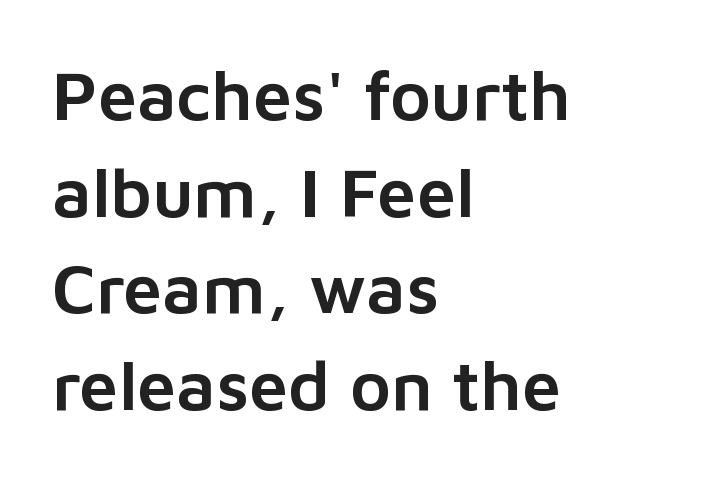
Q: Is the text italic (slanted)? A: No, it is upright.
Q: Is the typeface a serif or a sans-serif typeface? A: Sans-serif.
Q: Is the text underlined? A: No.
Q: How is the paragraph aligned? A: Left-aligned.
Q: Is the spacing between letters normal or unusually wide? A: Normal.
Q: Is the spacing between lines tight, normal or loose? A: Normal.
Q: Width (condensed, normal, or wide)? A: Normal.
Q: Stroke contrast? A: Low.
Q: x-height? A: Medium.
Q: Monospaced? A: No.
